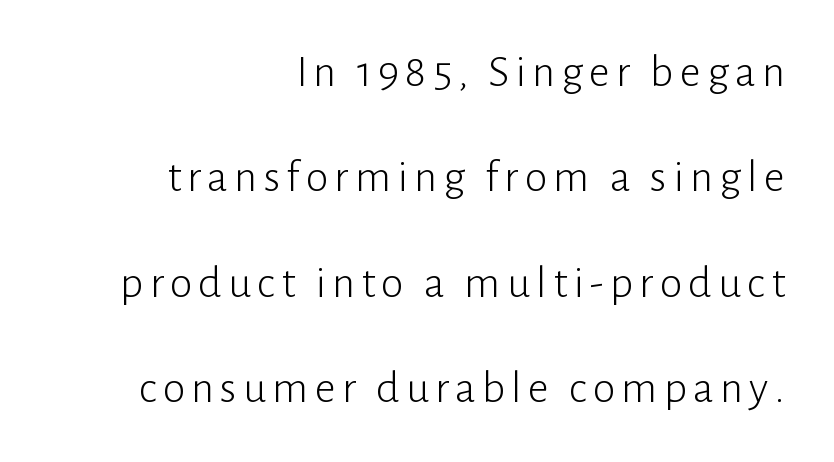
Q: Is the text bold? A: No.
Q: Is the text italic (slanted)? A: No, it is upright.
Q: Is the typeface a serif or a sans-serif typeface? A: Sans-serif.
Q: Is the text underlined? A: No.
Q: How is the paragraph aligned? A: Right-aligned.
Q: Is the spacing between lines tight, normal or loose? A: Loose.
Q: Width (condensed, normal, or wide)? A: Normal.
Q: Stroke contrast? A: Low.
Q: x-height? A: Medium.
Q: Monospaced? A: No.
